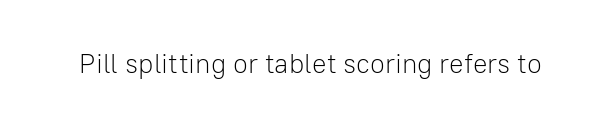
Has an underline been added? It has not. The type is set solid horizontally, with unmodified tracking. The characters are drawn with everyday or finer stroke widths. Every character sits straight up, as roman type does.
